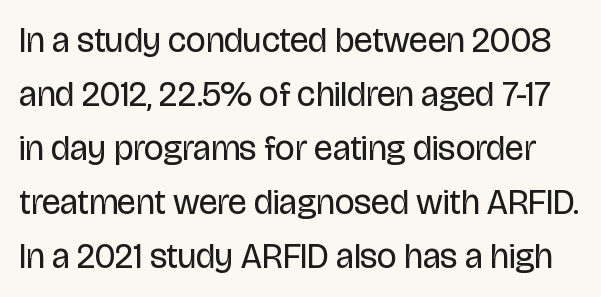
The rendering uses a moderate line-height, typical for paragraphs. The typeface chosen for these lines omits serifs. Caption: standard tracking, unaltered. You could not count columns in this text — the font is proportionally spaced.
